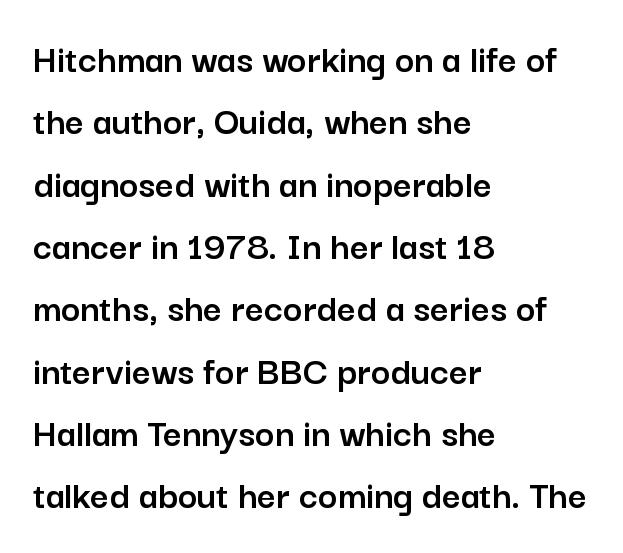
The image shows 41 px sans-serif type, upright; set left-aligned, normal line spacing (1.52x), normal letter spacing, not underlined; low stroke contrast and a medium x-height.
